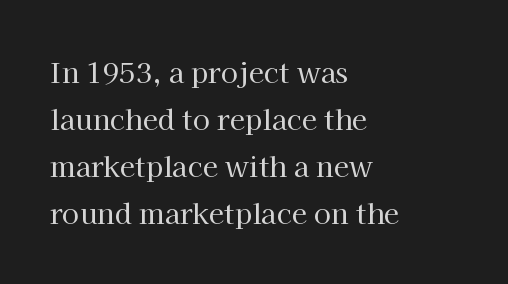
{"serif": "yes", "italic": "no", "bold": "no", "weight": "regular", "width": "normal", "stroke_contrast": "high", "x_height": "medium", "monospaced": "no", "underline": "no", "align": "left", "line_spacing": "normal", "line_spacing_ratio": 1.68, "letter_spacing": "normal", "letter_spacing_em": 0.0, "glyph_px": 28}
